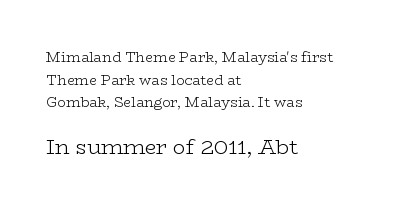
Q: Is the text bold? A: No.
Q: Is the text italic (slanted)? A: No, it is upright.
Q: Is the text underlined? A: No.
Q: How is the paragraph aligned? A: Left-aligned.
Q: Is the spacing between letters normal or unusually wide? A: Normal.
Q: Is the spacing between lines tight, normal or loose? A: Normal.
Q: Which block of text is set in a larger size, the first (top) or the second (bottom)? A: The second (bottom) one.
